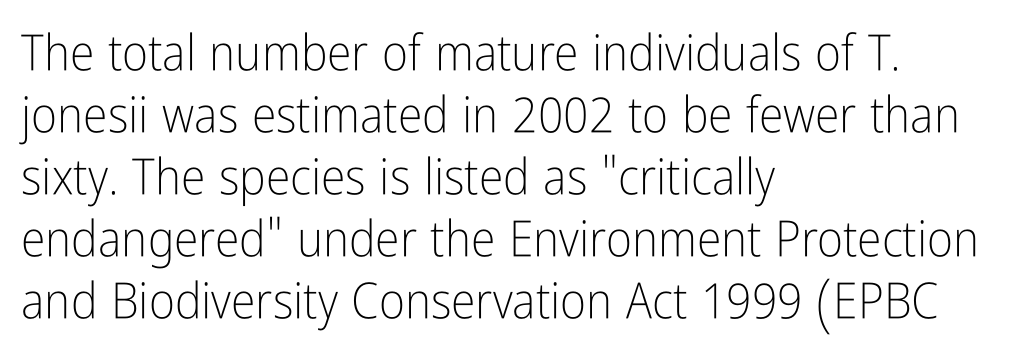
The image shows 50 px light, condensed sans-serif type, upright; set left-aligned, line spacing 1.24x, normal letter spacing, not underlined; low stroke contrast and a medium x-height.
